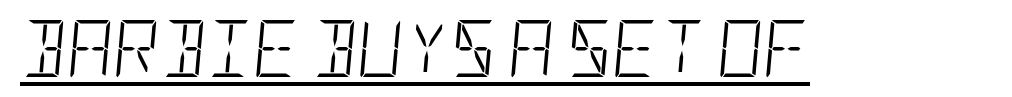
Q: Is the text bold? A: No.
Q: Is the text italic (slanted)? A: Yes, it leans right by about 5 degrees.
Q: Is the text underlined? A: Yes.
Q: Is the spacing between letters normal or unusually wide? A: Normal.
Q: Width (condensed, normal, or wide)? A: Condensed.
Q: Stroke contrast? A: Low.
Q: x-height? A: Large.
